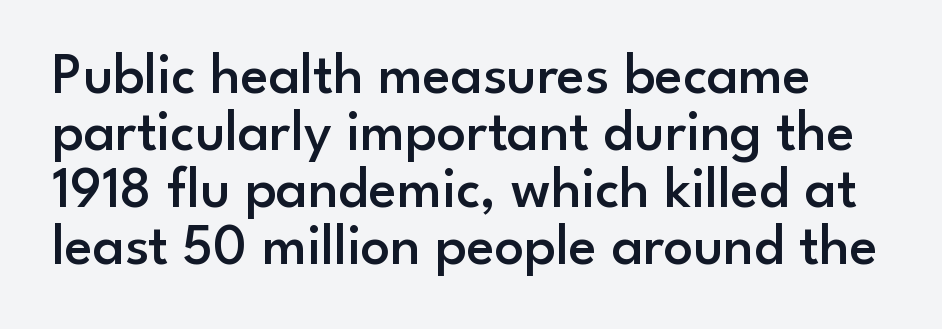
{"serif": "no", "italic": "no", "bold": "semi", "weight": "semibold", "width": "normal", "stroke_contrast": "low", "x_height": "small", "monospaced": "no", "underline": "no", "line_spacing": "tight", "line_spacing_ratio": 0.98, "letter_spacing": "normal", "letter_spacing_em": 0.0, "glyph_px": 58}
